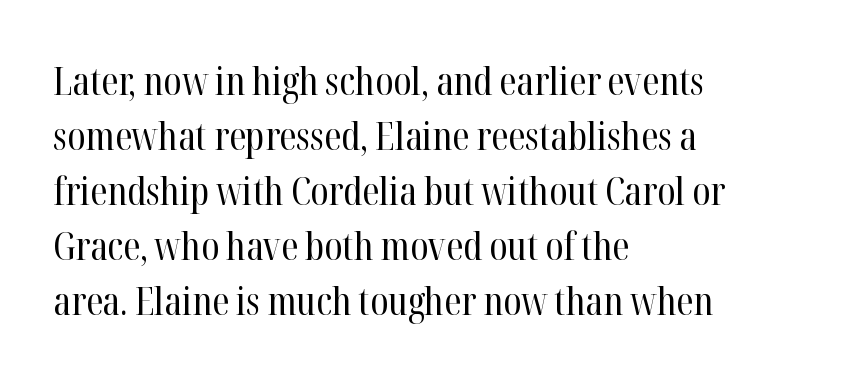
The image shows 39 px regular-weight, condensed serif type, upright; set left-aligned, normal line spacing (1.41x), normal letter spacing, not underlined; high stroke contrast and a medium x-height.
